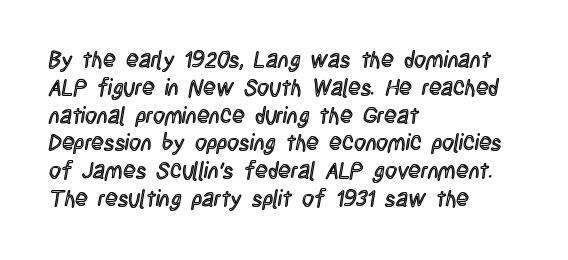
{"underline": "no", "align": "left", "line_spacing_ratio": 1.21, "letter_spacing": "normal", "letter_spacing_em": 0.0, "glyph_px": 23}
